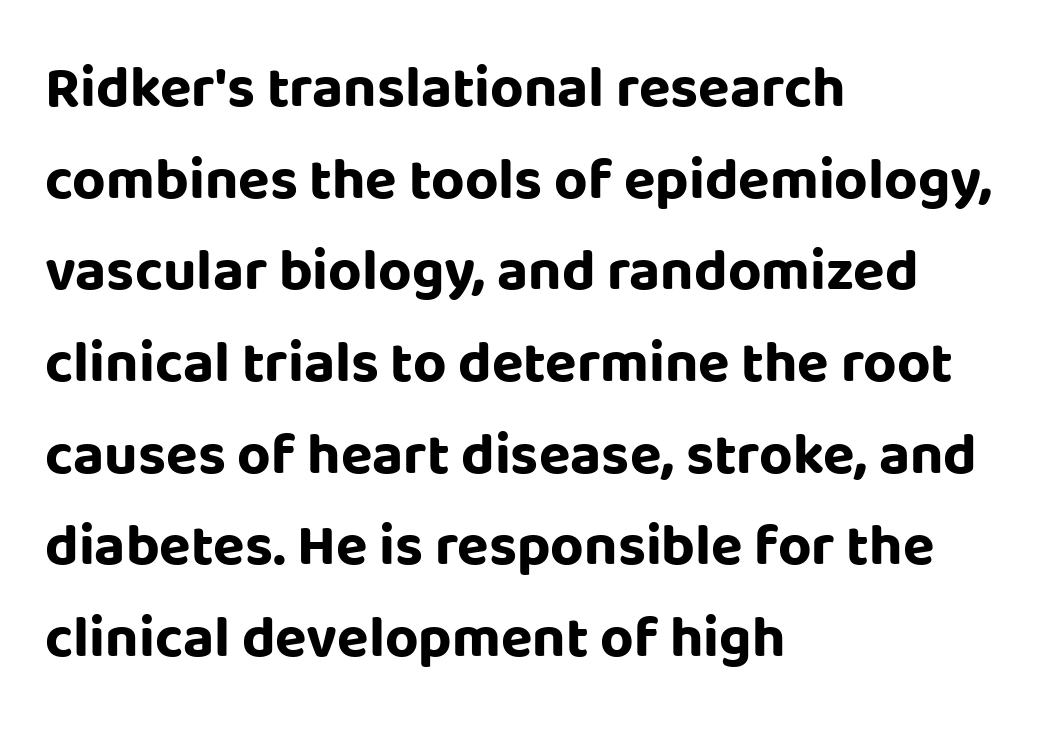
The image shows 58 px bold sans-serif type, upright; set left-aligned, normal line spacing (1.58x), normal letter spacing, not underlined; low stroke contrast and a large x-height.
